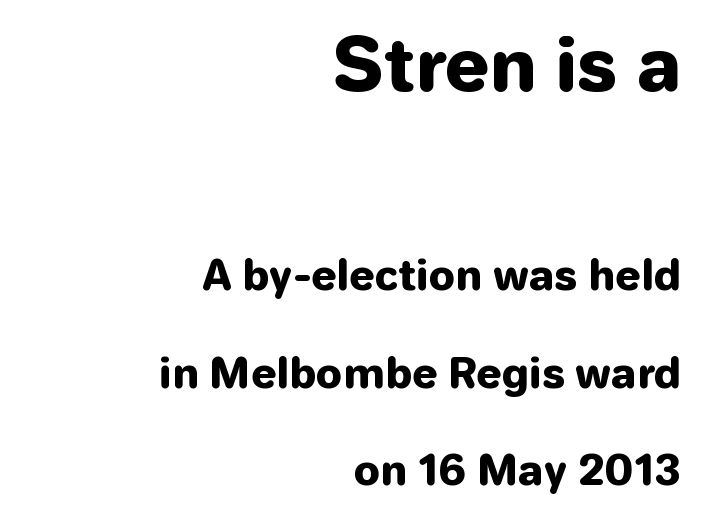
{"serif": "no", "italic": "no", "bold": "yes", "weight": "heavy", "width": "normal", "stroke_contrast": "low", "x_height": "medium", "monospaced": "no", "underline": "no", "align": "right", "line_spacing": "loose", "line_spacing_ratio": 2.38, "letter_spacing": "normal", "letter_spacing_em": 0.0, "larger_block": "first", "size_ratio": 1.76, "glyph_px": 72}
